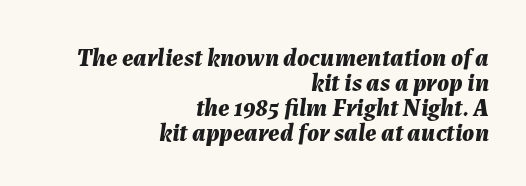
{"italic": "yes", "lean": "right", "slant_degrees": 7, "bold": "yes", "underline": "no", "align": "right", "line_spacing": "tight", "line_spacing_ratio": 1.0, "letter_spacing": "normal", "letter_spacing_em": 0.0, "glyph_px": 25}
